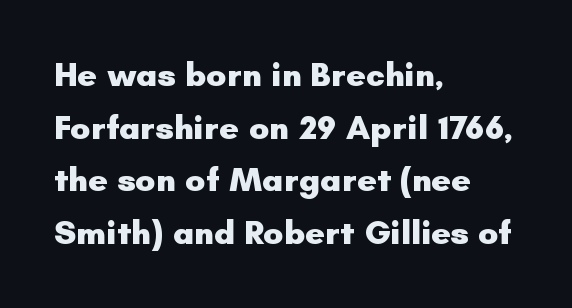
Style check: upright. Proportional: the letters do not fall into vertical columns. Serifs: no, the terminals of the letterforms are clean. Every letter is thick-stroked: bold, no question.
